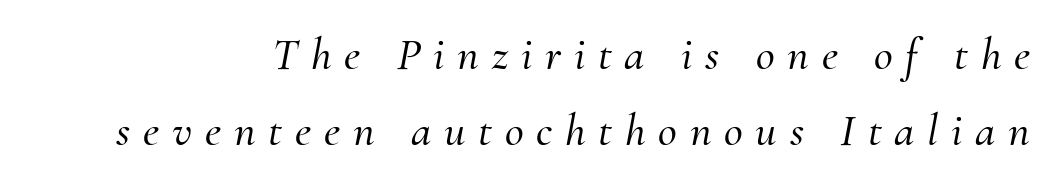
{"serif": "yes", "italic": "yes", "lean": "right", "slant_degrees": 10, "width": "normal", "stroke_contrast": "medium", "x_height": "small", "monospaced": "no", "underline": "no", "line_spacing": "normal", "line_spacing_ratio": 1.66, "letter_spacing": "wide", "letter_spacing_em": 0.28, "glyph_px": 46}
